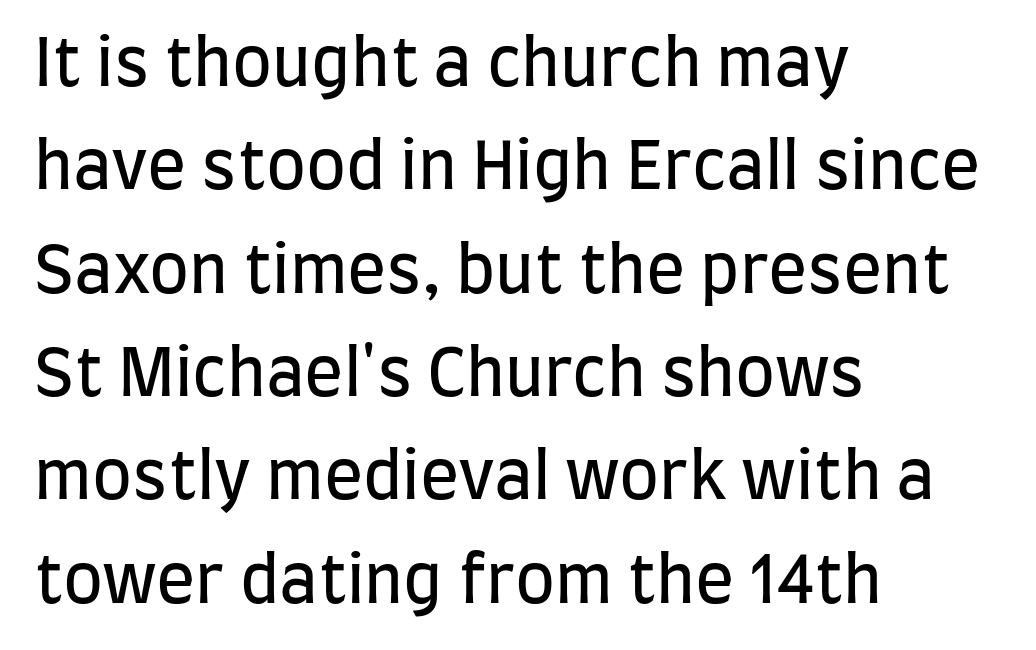
{"serif": "no", "italic": "no", "bold": "no", "weight": "regular", "width": "condensed", "stroke_contrast": "low", "x_height": "large", "monospaced": "no", "underline": "no", "align": "left", "line_spacing": "normal", "line_spacing_ratio": 1.59, "letter_spacing": "normal", "letter_spacing_em": 0.0, "glyph_px": 65}
